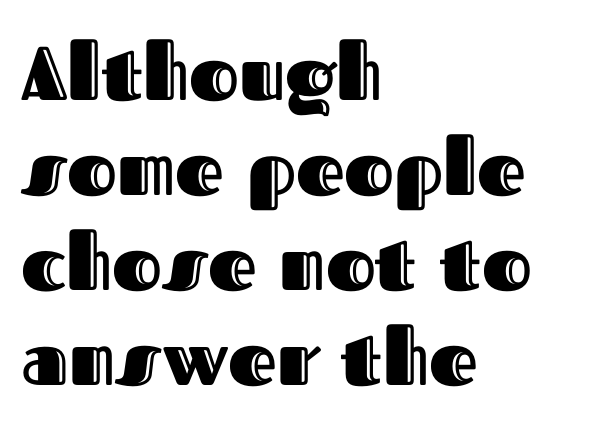
Each word holds together tightly as a unit, with standard inter-letter gaps. Looks like regular typesetting: each glyph gets only the width it needs. The lines in this sample share a left origin and differ only in where they stop. Quick note: not italic, upright.
